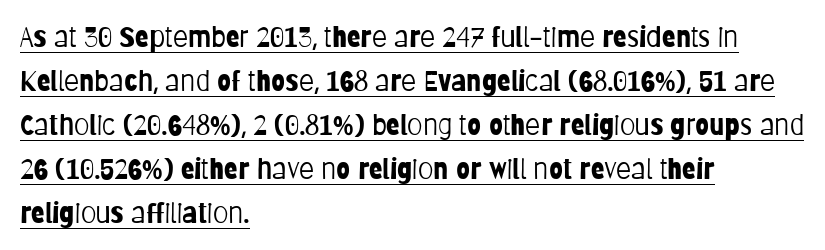
{"serif": "no", "italic": "no", "bold": "no", "weight": "light", "width": "condensed", "stroke_contrast": "low", "x_height": "large", "monospaced": "no", "underline": "yes", "align": "left", "line_spacing": "normal", "line_spacing_ratio": 1.57, "letter_spacing": "normal", "letter_spacing_em": 0.0, "glyph_px": 28}
